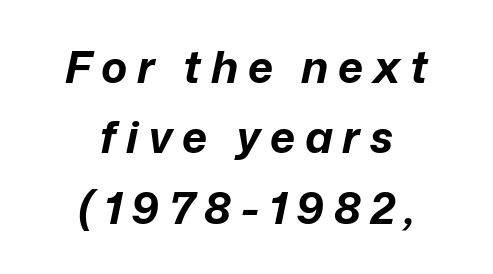
The image shows 44 px bold type, italic (leaning right); set centered, normal line spacing (1.6x), unusually wide letter spacing (+0.22 em), not underlined; low stroke contrast and a medium x-height.
